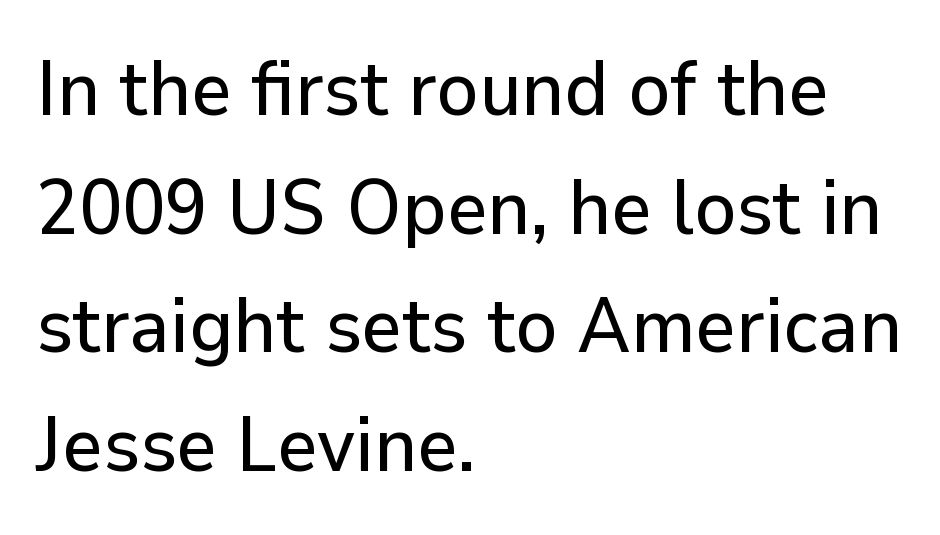
The vertical gap from one line to the next is medium. Caption: standard tracking, unaltered. Here the designer chose a conventional face with non-uniform glyph widths. Upright lettering throughout. This is sans-serif lettering, the kind often seen on screens and signage.
